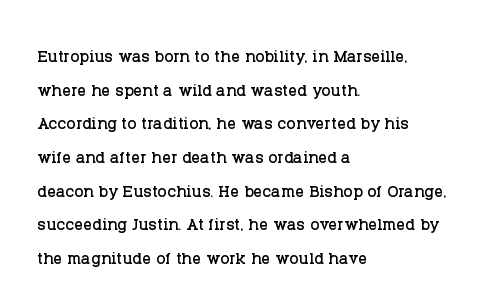
{"italic": "no", "underline": "no", "align": "left", "line_spacing": "normal", "line_spacing_ratio": 1.53, "letter_spacing": "normal", "letter_spacing_em": 0.0, "glyph_px": 22}
